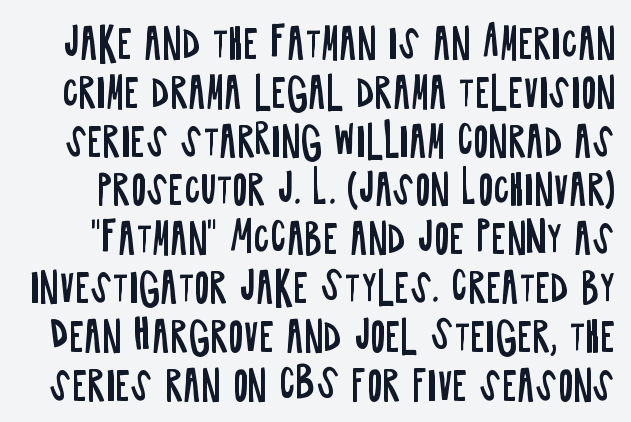
Q: Is the text bold? A: No.
Q: Is the text italic (slanted)? A: No, it is upright.
Q: Is the typeface a serif or a sans-serif typeface? A: Sans-serif.
Q: Is the text underlined? A: No.
Q: Is the spacing between letters normal or unusually wide? A: Normal.
Q: Width (condensed, normal, or wide)? A: Condensed.
Q: Stroke contrast? A: Low.
Q: x-height? A: Large.
Q: Monospaced? A: No.
